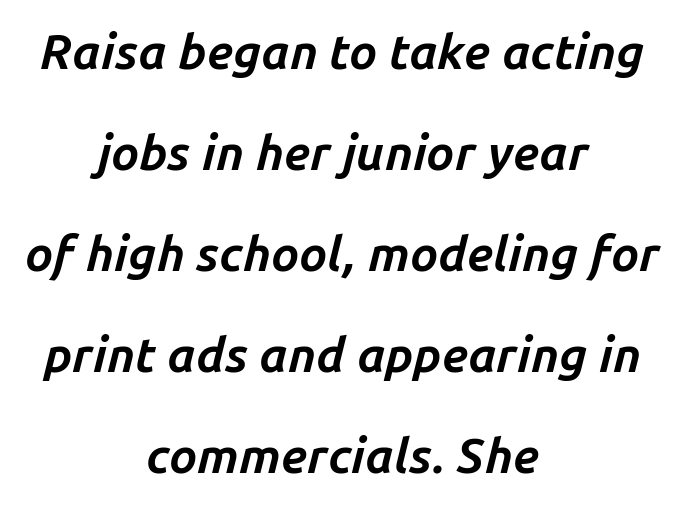
The image shows 49 px bold type, italic (leaning right); set centered, loose line spacing (2.06x), normal letter spacing, not underlined; low stroke contrast and a medium x-height.
